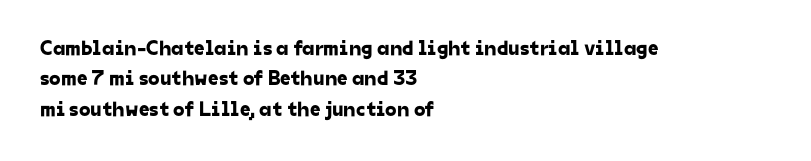
In CSS terms this would be text-align: left. Quick note: interline space is typical. Students, note that the glyphs here touch the page at normal intervals. This rendering features lettering with no underline.
